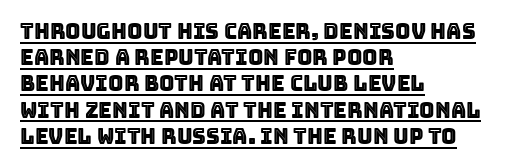
The image shows 21 px text type, upright; set left-aligned, normal line spacing (1.25x), normal letter spacing, underlined.
